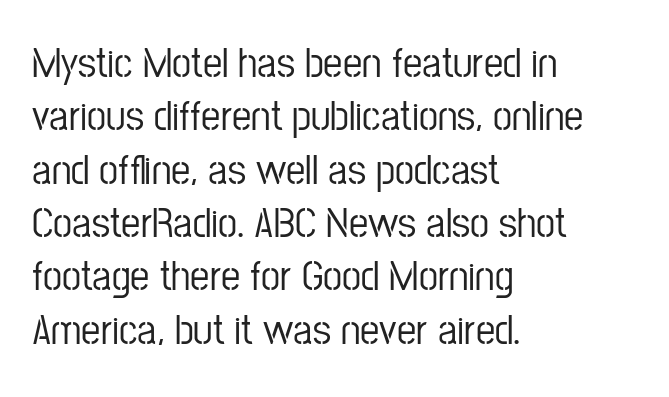
Lines of text with bare space underneath. No feet cap the strokes, marking this as sans-serif type. You could call the tracking neutral — neither tight nor loose. The compositor pushed each line to the left boundary. The letters advance in unequal steps, a hallmark of proportional type. A roman cut, with each character standing at attention.
